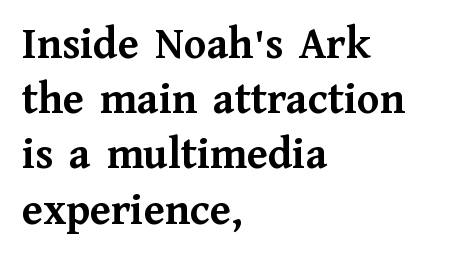
{"serif": "yes", "italic": "no", "bold": "yes", "weight": "semibold", "width": "normal", "stroke_contrast": "medium", "x_height": "medium", "monospaced": "no", "underline": "no", "align": "left", "line_spacing_ratio": 1.2, "letter_spacing": "normal", "letter_spacing_em": 0.0, "glyph_px": 46}
